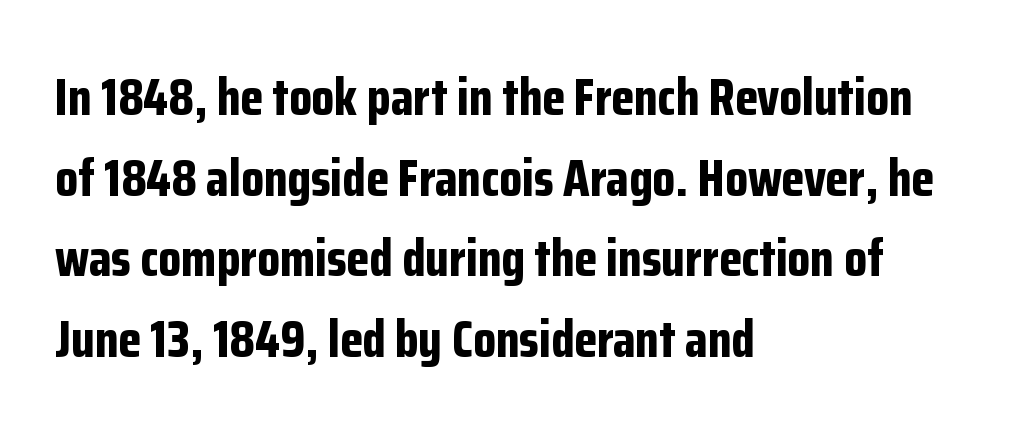
The image shows 52 px bold, condensed sans-serif type, upright; set left-aligned, normal line spacing (1.55x), normal letter spacing, not underlined; low stroke contrast and a medium x-height.
